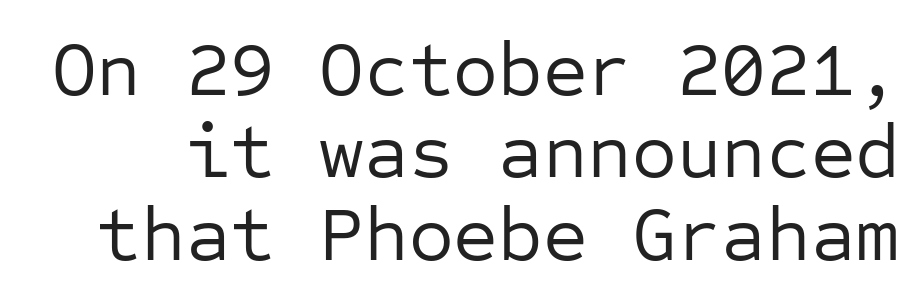
The image shows 77 px regular-weight sans-serif type, upright, monospaced; set tight line spacing (1.07x), normal letter spacing, not underlined; low stroke contrast and a medium x-height.
